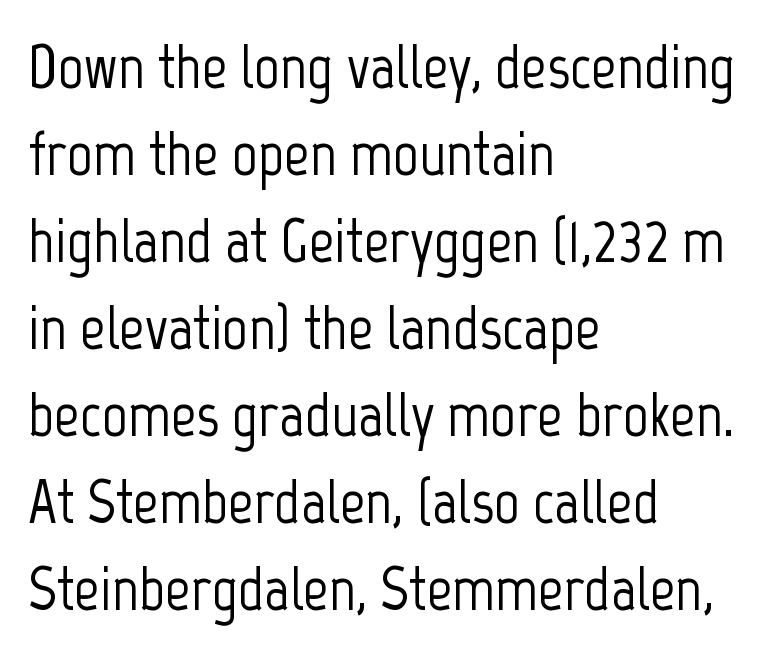
The image shows 63 px condensed sans-serif type, upright; set left-aligned, normal line spacing (1.38x), normal letter spacing, not underlined; low stroke contrast and a medium x-height.
